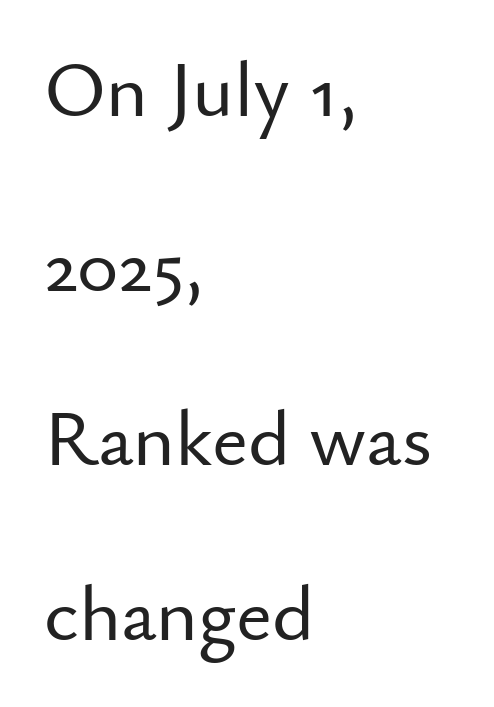
The image shows 79 px sans-serif type, upright; set left-aligned, loose line spacing (2.21x), normal letter spacing, not underlined; low stroke contrast and a small x-height.
